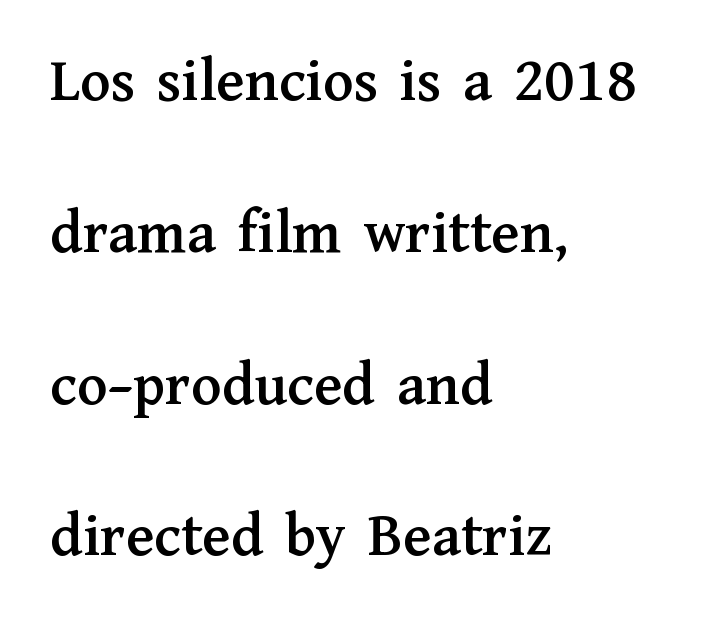
{"serif": "yes", "italic": "no", "width": "normal", "stroke_contrast": "medium", "x_height": "medium", "monospaced": "no", "underline": "no", "align": "left", "line_spacing": "loose", "line_spacing_ratio": 2.41, "letter_spacing": "normal", "letter_spacing_em": 0.0, "glyph_px": 63}
